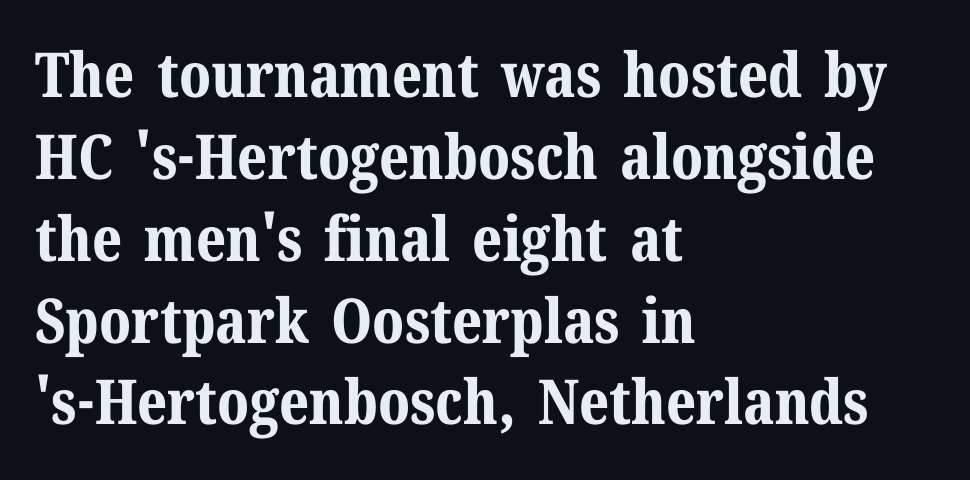
{"serif": "yes", "italic": "no", "bold": "yes", "weight": "bold", "width": "normal", "stroke_contrast": "medium", "x_height": "medium", "monospaced": "no", "underline": "no", "align": "left", "line_spacing": "normal", "line_spacing_ratio": 1.32, "letter_spacing": "normal", "letter_spacing_em": 0.0, "glyph_px": 62}
